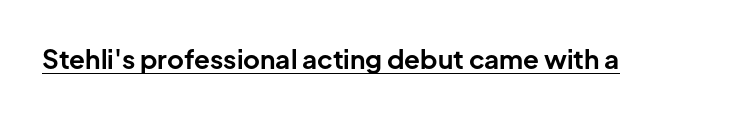
No extra tracking has been applied to these lines. Glance below the letters and you will spot a drawn line. Quick note: not italic, upright. The letters are bold, with thick, heavy strokes.
